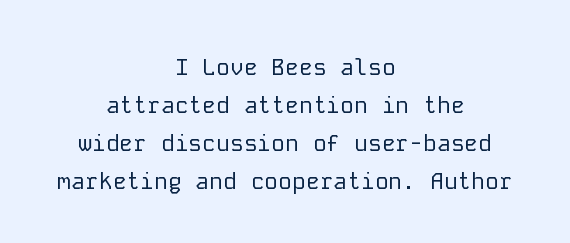
{"italic": "no", "bold": "no", "underline": "no", "align": "center", "line_spacing": "normal", "line_spacing_ratio": 1.65, "letter_spacing": "normal", "letter_spacing_em": 0.0, "glyph_px": 23}
